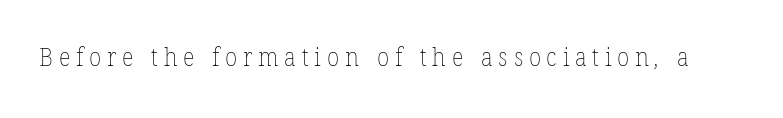
The image shows 25 px text type; set unusually wide letter spacing (+0.23 em), not underlined.
